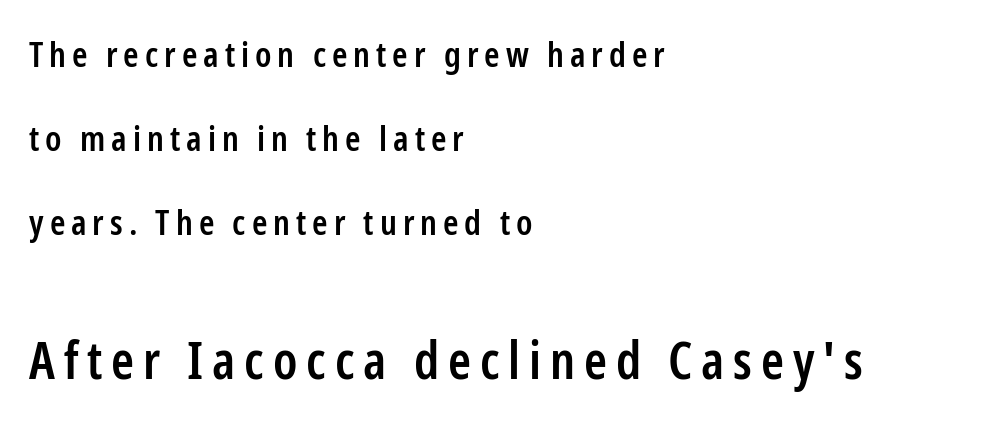
Q: Is the text bold? A: Semi-bold.
Q: Is the text italic (slanted)? A: No, it is upright.
Q: Is the typeface a serif or a sans-serif typeface? A: Sans-serif.
Q: Is the text underlined? A: No.
Q: How is the paragraph aligned? A: Left-aligned.
Q: Is the spacing between lines tight, normal or loose? A: Loose.
Q: Which block of text is set in a larger size, the first (top) or the second (bottom)? A: The second (bottom) one.
Q: Width (condensed, normal, or wide)? A: Condensed.
Q: Stroke contrast? A: Low.
Q: x-height? A: Medium.
Q: Monospaced? A: No.
